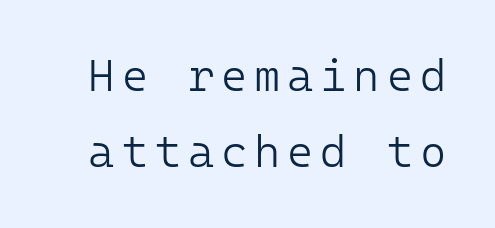
The typography opts for an upright posture over an oblique one. These glyphs show unthickened strokes, regular width or finer. Observe the absence of serifs on each vertical stroke in this sample. This block has exactly the height ordinary leading produces. Check the space under the baseline: it is left empty.
